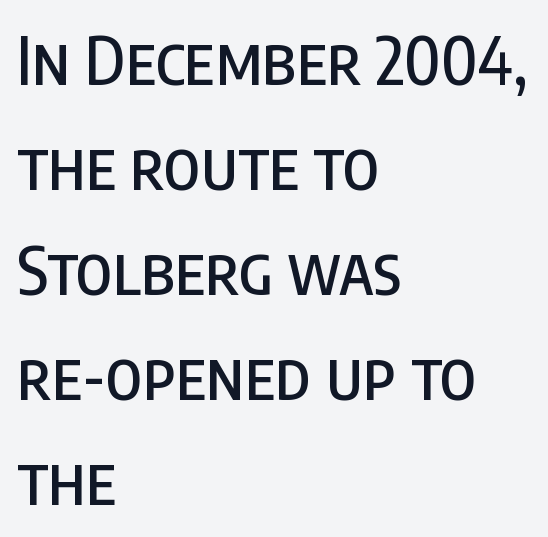
Q: Is the text italic (slanted)? A: No, it is upright.
Q: Is the typeface a serif or a sans-serif typeface? A: Sans-serif.
Q: Is the text underlined? A: No.
Q: How is the paragraph aligned? A: Left-aligned.
Q: Is the spacing between letters normal or unusually wide? A: Normal.
Q: Is the spacing between lines tight, normal or loose? A: Normal.
Q: Width (condensed, normal, or wide)? A: Condensed.
Q: Stroke contrast? A: Low.
Q: x-height? A: Large.
Q: Monospaced? A: No.
